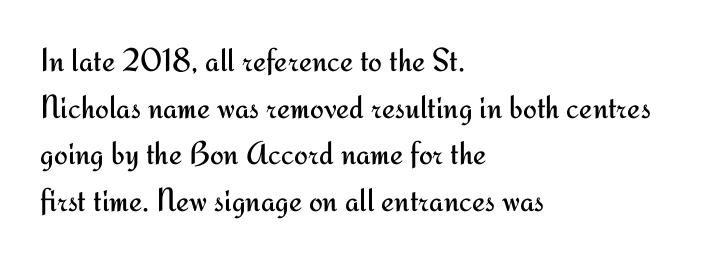
Tall strokes in this sample are plumb rather than angled. What's the leading like? Ordinary, nothing unusual. The glyphs in this specimen are sans serif. Summary of weight: not heavy and not bold. This sample uses plain, unmodified letter spacing.
